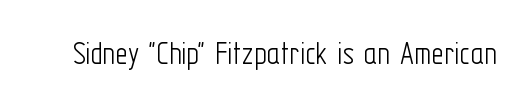
The image shows 34 px light, condensed sans-serif type, upright; set normal letter spacing, not underlined; low stroke contrast and a medium x-height.
